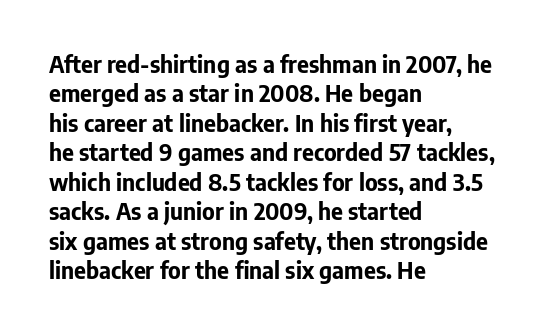
The image shows 23 px bold type, upright; set left-aligned, normal line spacing (1.28x), normal letter spacing, not underlined.
